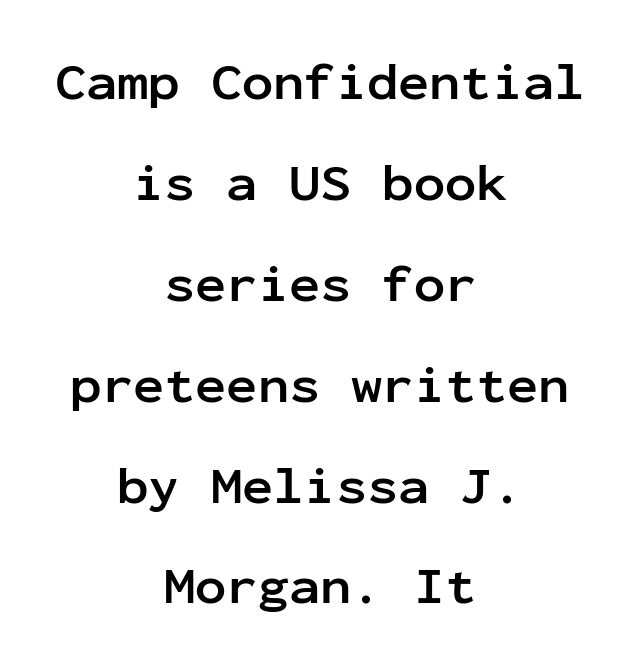
Upright lettering throughout. The gaps between neighbouring characters are ordinary and unremarkable. You could fit nearly another row in the gap between these rows. This rendering uses center alignment, leaving both contours irregular but symmetric. A bare baseline throughout the passage. The rendering uses typewriter-style spacing with identical character cells.
